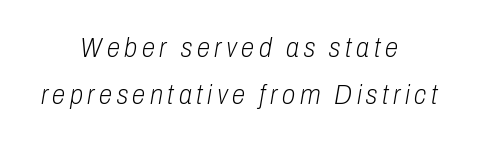
{"italic": "yes", "lean": "right", "slant_degrees": 10, "bold": "no", "underline": "no", "align": "center", "line_spacing_ratio": 1.75, "glyph_px": 27}
